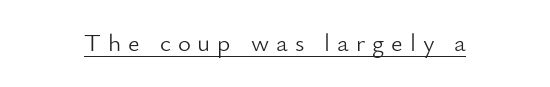
{"italic": "no", "bold": "no", "underline": "yes", "letter_spacing": "wide", "letter_spacing_em": 0.28, "glyph_px": 25}
